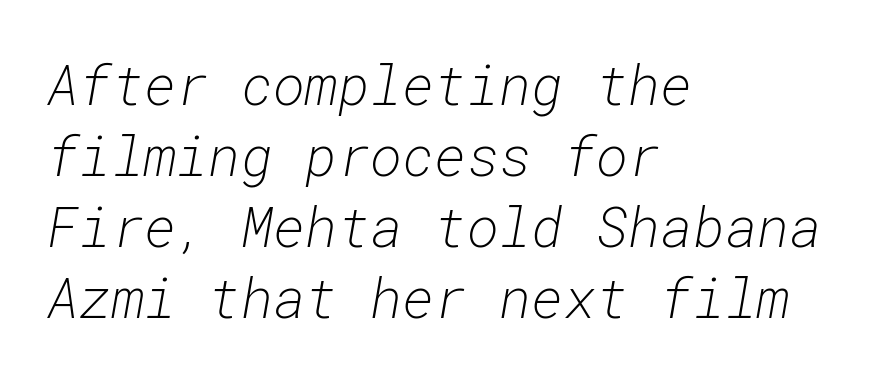
Regular leading. Designer's note — italics engaged. Default kerning and tracking; the words read as compact shapes. The specimen omits any rule beneath the text block's lines. The face used here is monospaced, like something from a code editor. Ink coverage per letter is moderate at most.
